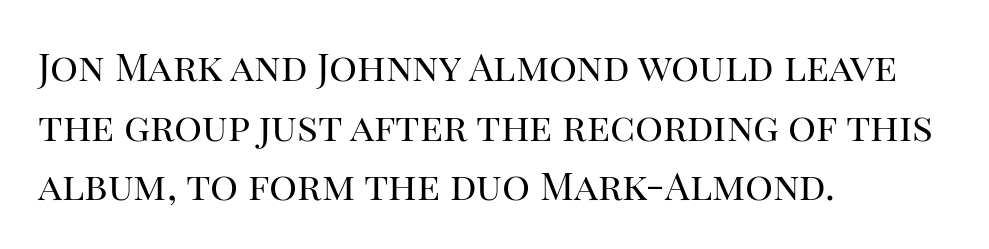
The image shows 39 px regular-weight serif type, upright; set left-aligned, normal line spacing (1.53x), normal letter spacing, not underlined; high stroke contrast and a large x-height.
